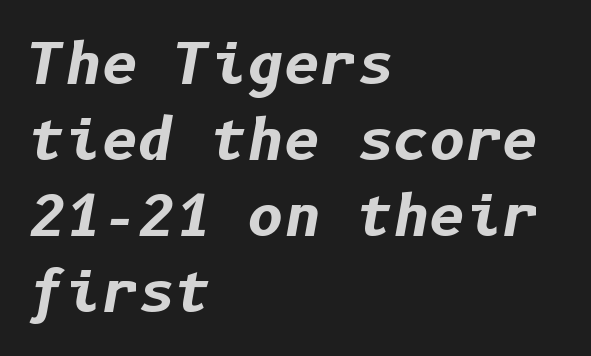
The image shows 56 px bold type, italic (leaning right); set left-aligned, normal line spacing (1.36x), normal letter spacing, not underlined; low stroke contrast and a medium x-height.
